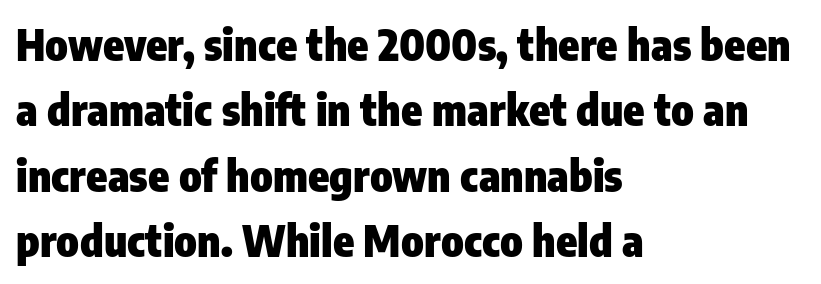
{"serif": "no", "italic": "no", "bold": "yes", "weight": "heavy", "width": "condensed", "stroke_contrast": "low", "x_height": "medium", "monospaced": "no", "underline": "no", "align": "left", "line_spacing": "normal", "line_spacing_ratio": 1.52, "letter_spacing": "normal", "letter_spacing_em": 0.0, "glyph_px": 43}
